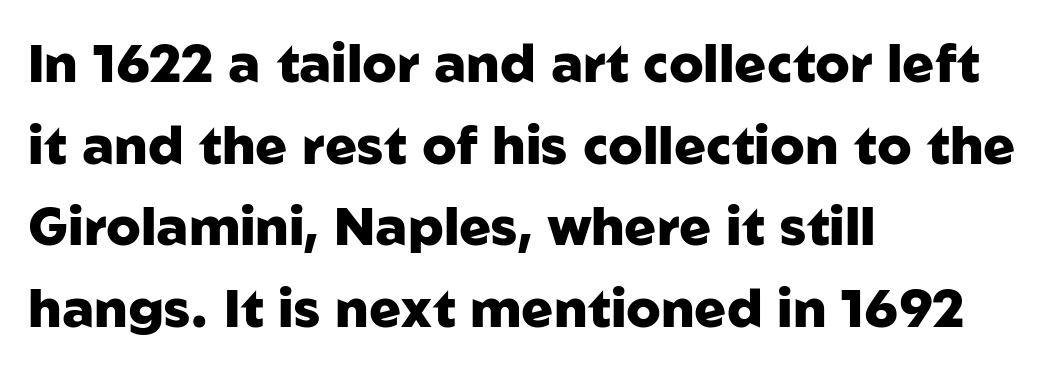
Q: Is the text bold? A: Yes.
Q: Is the text italic (slanted)? A: No, it is upright.
Q: Is the typeface a serif or a sans-serif typeface? A: Sans-serif.
Q: Is the text underlined? A: No.
Q: How is the paragraph aligned? A: Left-aligned.
Q: Is the spacing between letters normal or unusually wide? A: Normal.
Q: Is the spacing between lines tight, normal or loose? A: Normal.
Q: Width (condensed, normal, or wide)? A: Normal.
Q: Stroke contrast? A: Low.
Q: x-height? A: Medium.
Q: Monospaced? A: No.
